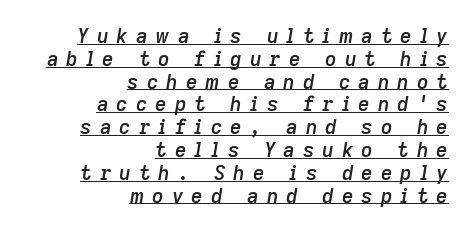
Q: Is the text bold? A: Semi-bold.
Q: Is the text italic (slanted)? A: Yes, it leans right by about 9 degrees.
Q: Is the text underlined? A: Yes.
Q: How is the paragraph aligned? A: Right-aligned.
Q: Is the spacing between letters normal or unusually wide? A: Unusually wide.
Q: Is the spacing between lines tight, normal or loose? A: Tight.
